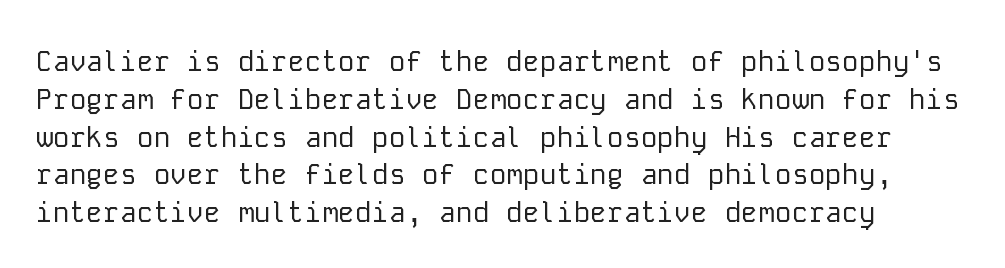
The rows are spaced the way most documents space them. Looks like terminal output: every glyph gets an equal slot. Inter-character spacing is left at the font's built-in metrics. Vertical stems look standard width or narrower in stroke. The lettering holds an erect, upright posture throughout. Has an underline been added? It has not.
